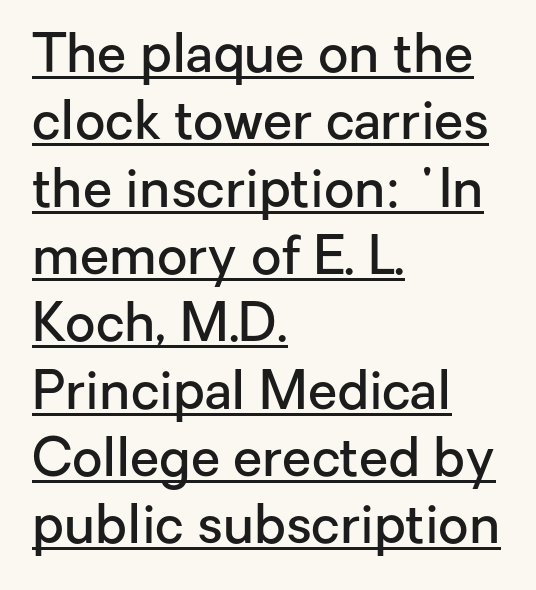
What decoration does the sample have? An underline. The type family on display is of the sans-serif kind. Vertical strokes here are truly vertical. Line starts are locked; line ends wander.
